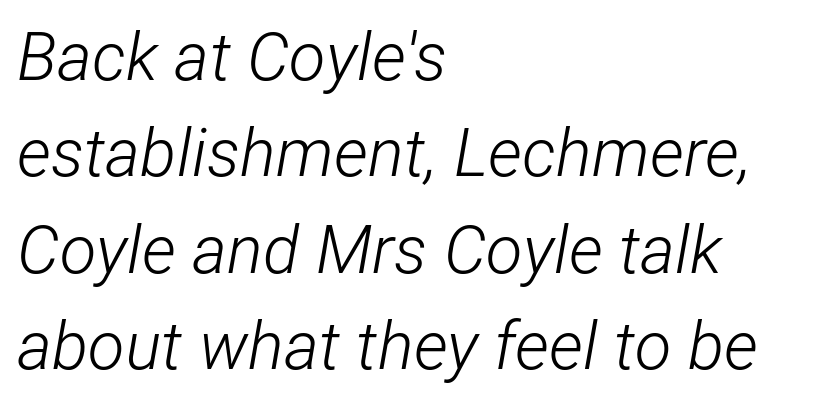
Q: Is the text bold? A: No.
Q: Is the text italic (slanted)? A: Yes, it leans right by about 12 degrees.
Q: Is the text underlined? A: No.
Q: How is the paragraph aligned? A: Left-aligned.
Q: Is the spacing between letters normal or unusually wide? A: Normal.
Q: Is the spacing between lines tight, normal or loose? A: Normal.
Q: Width (condensed, normal, or wide)? A: Condensed.
Q: Stroke contrast? A: Low.
Q: x-height? A: Medium.
Q: Monospaced? A: No.
